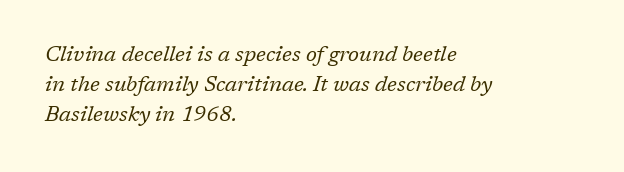
{"italic": "yes", "lean": "right", "slant_degrees": 17, "bold": "no", "underline": "no", "align": "left", "line_spacing": "normal", "line_spacing_ratio": 1.42, "letter_spacing": "normal", "letter_spacing_em": 0.0, "glyph_px": 21}
